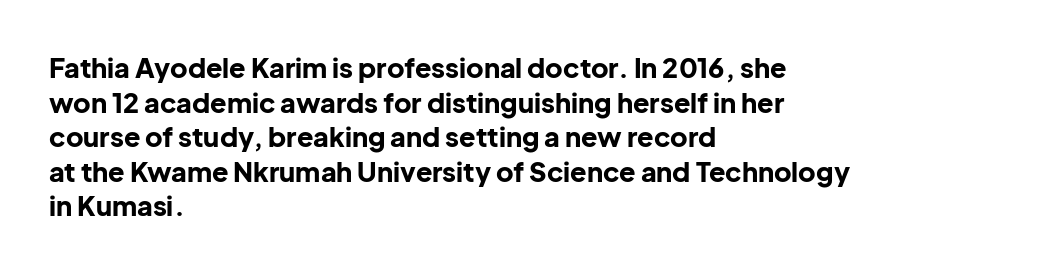
The image shows 27 px bold type, upright; set left-aligned, normal line spacing (1.28x), normal letter spacing, not underlined.
